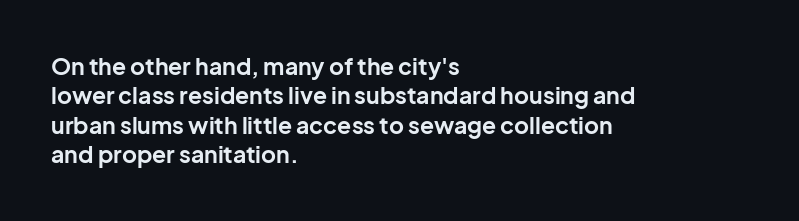
Q: Is the text bold? A: Yes.
Q: Is the text italic (slanted)? A: No, it is upright.
Q: Is the text underlined? A: No.
Q: How is the paragraph aligned? A: Left-aligned.
Q: Is the spacing between letters normal or unusually wide? A: Normal.
Q: Is the spacing between lines tight, normal or loose? A: Normal.
